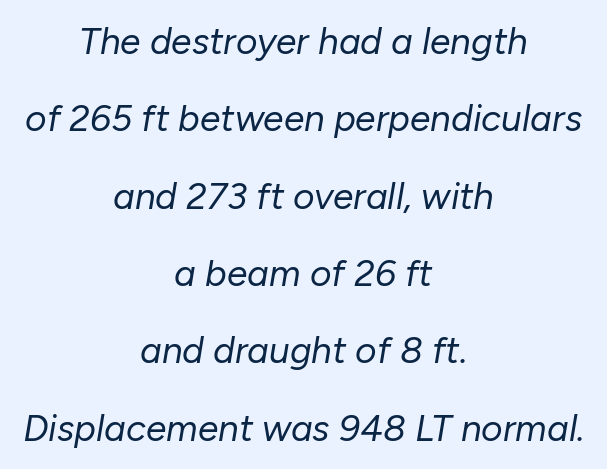
Q: Is the text bold? A: No.
Q: Is the text italic (slanted)? A: Yes, it leans right by about 10 degrees.
Q: Is the text underlined? A: No.
Q: How is the paragraph aligned? A: Centered.
Q: Is the spacing between letters normal or unusually wide? A: Normal.
Q: Is the spacing between lines tight, normal or loose? A: Loose.
Q: Width (condensed, normal, or wide)? A: Normal.
Q: Stroke contrast? A: Low.
Q: x-height? A: Medium.
Q: Monospaced? A: No.
